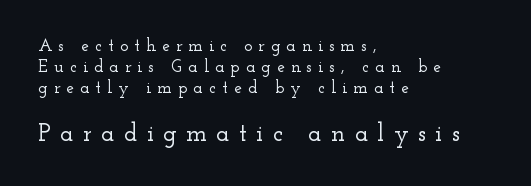
{"italic": "no", "underline": "no", "align": "left", "line_spacing": "normal", "line_spacing_ratio": 1.25, "letter_spacing": "wide", "letter_spacing_em": 0.37, "larger_block": "second", "size_ratio": 1.47, "glyph_px": 25}
